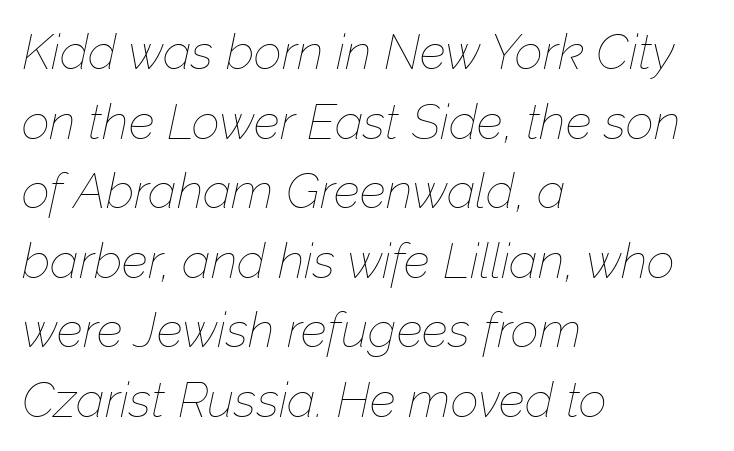
{"italic": "yes", "lean": "right", "slant_degrees": 12, "bold": "no", "weight": "thin", "width": "normal", "stroke_contrast": "low", "x_height": "medium", "monospaced": "no", "underline": "no", "align": "left", "line_spacing": "normal", "line_spacing_ratio": 1.42, "letter_spacing": "normal", "letter_spacing_em": 0.0, "glyph_px": 49}
